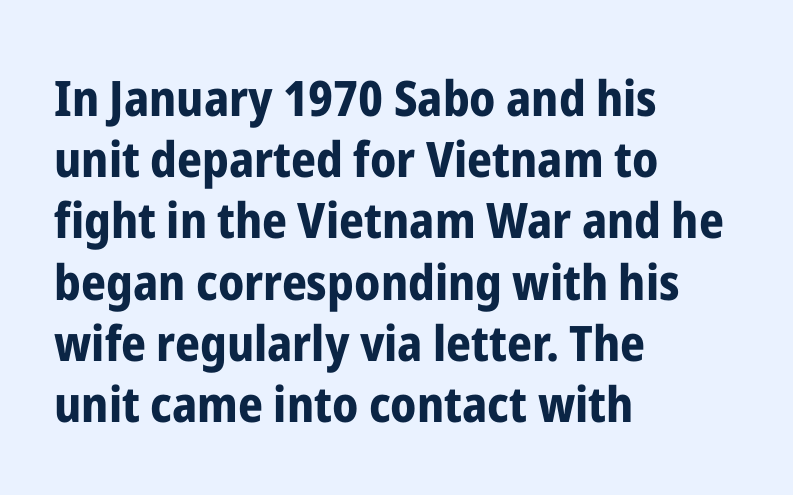
The block of text has a typical density, with ordinary space between rows. The font family rendered here belongs to the sans-serif group. Note the varied advance widths — an 'i' is clearly narrower than an 'm'. Notice how the passage keeps a crisp vertical edge on the left only. No italicization has been applied; the sample stays upright. Plenty of ink on the page — the face is bold.
